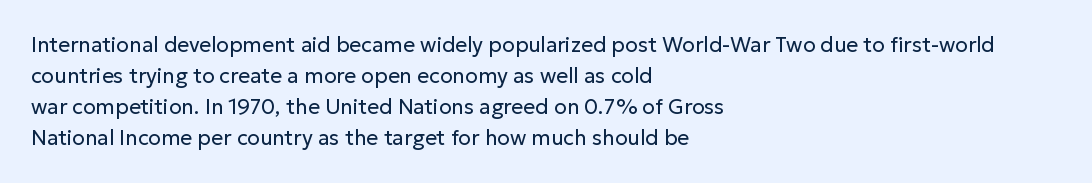
Q: Is the text bold? A: No.
Q: Is the text italic (slanted)? A: No, it is upright.
Q: Is the text underlined? A: No.
Q: How is the paragraph aligned? A: Left-aligned.
Q: Is the spacing between letters normal or unusually wide? A: Normal.
Q: Is the spacing between lines tight, normal or loose? A: Normal.
